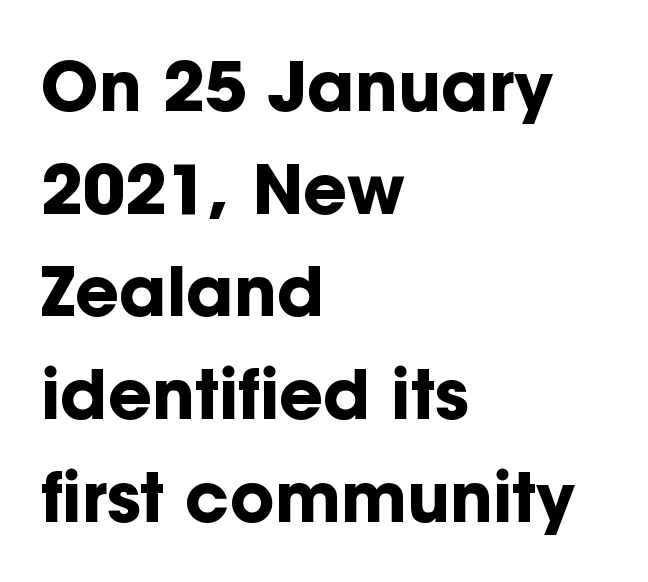
The image shows 68 px bold sans-serif type, upright; set left-aligned, normal line spacing (1.51x), normal letter spacing, not underlined; low stroke contrast and a medium x-height.
